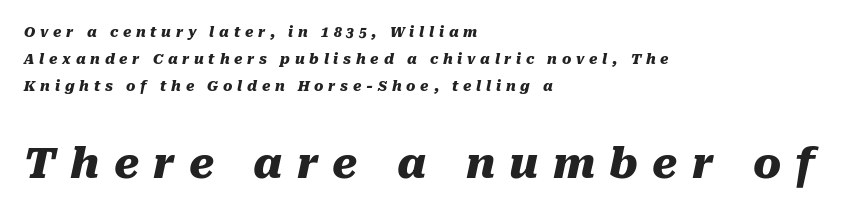
It's the slanting kind of type. The rendering uses a large line-height, opening up the rows. Note the varied advance widths — an 'i' is clearly narrower than an 'm'. The rag falls on the right side of this text block. Loose tracking; the words dissolve into strings of separated letters. You get the small type first, then a jump to larger type.
